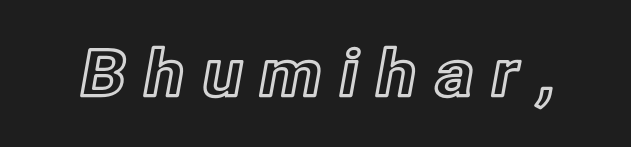
Quick note: underline off. Loose tracking; the words dissolve into strings of separated letters. This sample has the flowing, uneven cadence of proportional lettering.
